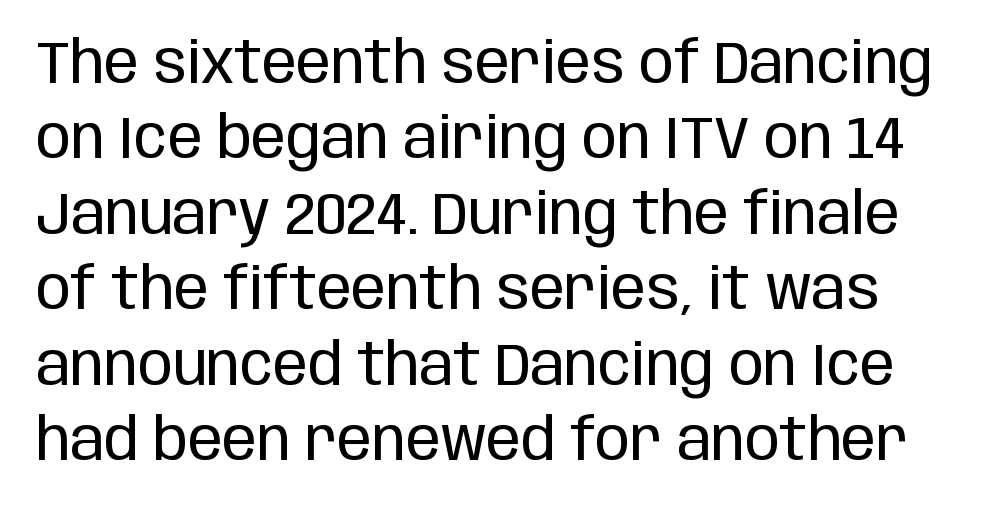
Q: Is the text bold? A: No.
Q: Is the text italic (slanted)? A: No, it is upright.
Q: Is the typeface a serif or a sans-serif typeface? A: Sans-serif.
Q: Is the text underlined? A: No.
Q: Is the spacing between letters normal or unusually wide? A: Normal.
Q: Is the spacing between lines tight, normal or loose? A: Normal.
Q: Width (condensed, normal, or wide)? A: Condensed.
Q: Stroke contrast? A: Low.
Q: x-height? A: Large.
Q: Monospaced? A: No.
